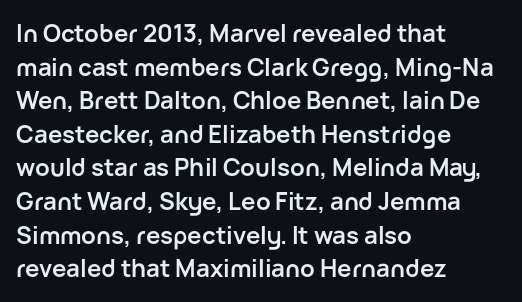
{"italic": "no", "bold": "yes", "underline": "no", "align": "left", "line_spacing": "normal", "line_spacing_ratio": 1.4, "letter_spacing": "normal", "letter_spacing_em": 0.0, "glyph_px": 24}
